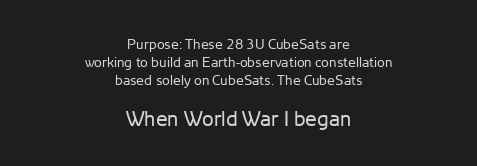
Q: Is the text bold? A: No.
Q: Is the text italic (slanted)? A: No, it is upright.
Q: Is the text underlined? A: No.
Q: How is the paragraph aligned? A: Centered.
Q: Is the spacing between letters normal or unusually wide? A: Normal.
Q: Is the spacing between lines tight, normal or loose? A: Normal.
Q: Which block of text is set in a larger size, the first (top) or the second (bottom)? A: The second (bottom) one.
